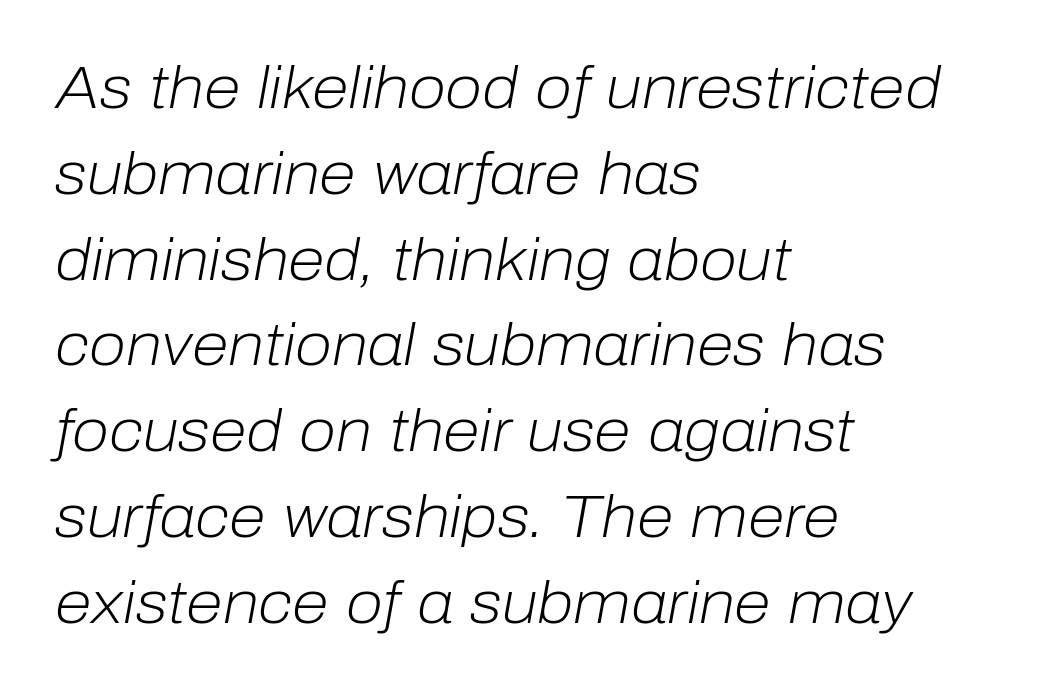
Q: Is the text bold? A: No.
Q: Is the text italic (slanted)? A: Yes, it leans right by about 10 degrees.
Q: Is the text underlined? A: No.
Q: How is the paragraph aligned? A: Left-aligned.
Q: Is the spacing between letters normal or unusually wide? A: Normal.
Q: Is the spacing between lines tight, normal or loose? A: Normal.
Q: Width (condensed, normal, or wide)? A: Normal.
Q: Stroke contrast? A: Low.
Q: x-height? A: Medium.
Q: Monospaced? A: No.
